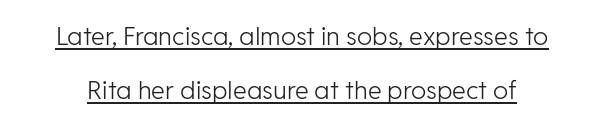
{"italic": "no", "bold": "no", "underline": "yes", "line_spacing": "loose", "line_spacing_ratio": 2.15, "letter_spacing": "normal", "letter_spacing_em": 0.0, "glyph_px": 25}
